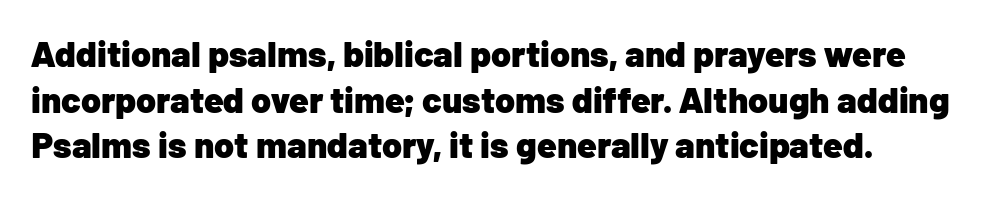
Does the leading feel generous? No, just average. Nope, no serifs anywhere on these letters. This sample uses an upright cut, with every glyph sitting square on the baseline. A clean baseline with only descenders dipping below it.
